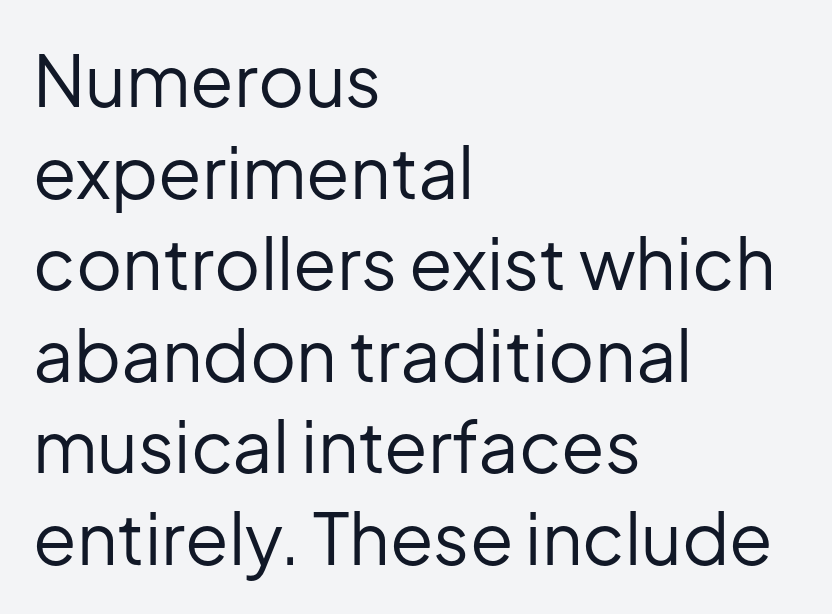
Q: Is the text bold? A: No.
Q: Is the text italic (slanted)? A: No, it is upright.
Q: Is the typeface a serif or a sans-serif typeface? A: Sans-serif.
Q: Is the text underlined? A: No.
Q: How is the paragraph aligned? A: Left-aligned.
Q: Is the spacing between letters normal or unusually wide? A: Normal.
Q: Is the spacing between lines tight, normal or loose? A: Normal.
Q: Width (condensed, normal, or wide)? A: Normal.
Q: Stroke contrast? A: Low.
Q: x-height? A: Medium.
Q: Monospaced? A: No.
